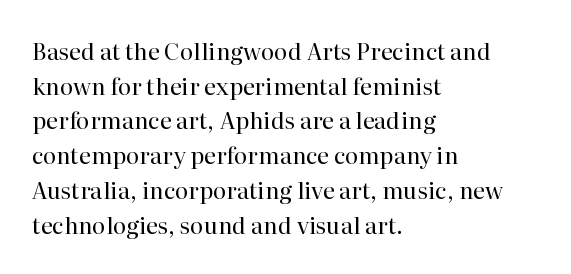
Vertical strokes here are truly vertical. Is the block centered? No — it sits flush against the left margin. Standard letterfit; no display-style spreading of the glyphs. This is not heavy type; no bold has been used.
